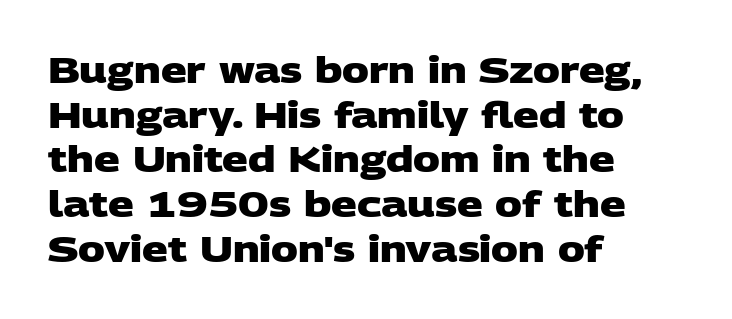
Q: Is the text bold? A: Yes.
Q: Is the typeface a serif or a sans-serif typeface? A: Sans-serif.
Q: Is the text underlined? A: No.
Q: How is the paragraph aligned? A: Left-aligned.
Q: Is the spacing between letters normal or unusually wide? A: Normal.
Q: Width (condensed, normal, or wide)? A: Wide.
Q: Stroke contrast? A: Low.
Q: x-height? A: Large.
Q: Monospaced? A: No.
